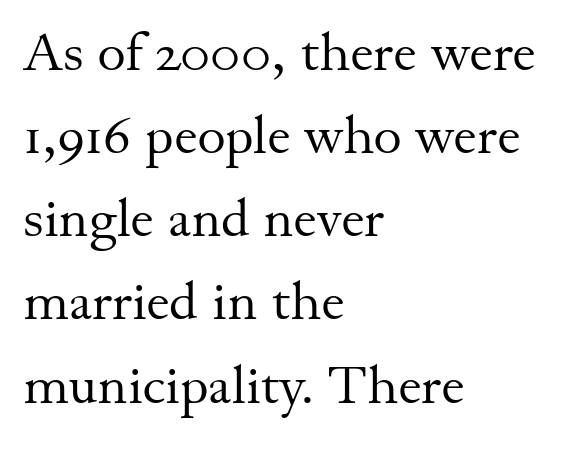
Quick note: underline off. You can tell it's not italic because the verticals are truly vertical. The text was rendered using a seriffed face with decorative stroke endings. These lines are set flush left with a ragged right edge. The designer left line spacing at the default.
